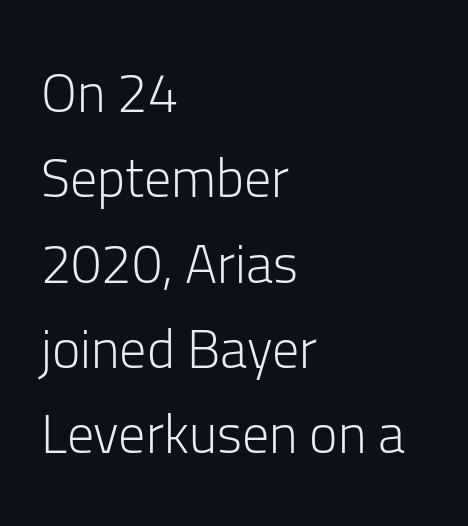
Q: Is the text bold? A: No.
Q: Is the text italic (slanted)? A: No, it is upright.
Q: Is the typeface a serif or a sans-serif typeface? A: Sans-serif.
Q: Is the text underlined? A: No.
Q: How is the paragraph aligned? A: Left-aligned.
Q: Is the spacing between letters normal or unusually wide? A: Normal.
Q: Is the spacing between lines tight, normal or loose? A: Normal.
Q: Width (condensed, normal, or wide)? A: Normal.
Q: Stroke contrast? A: Low.
Q: x-height? A: Medium.
Q: Monospaced? A: No.
